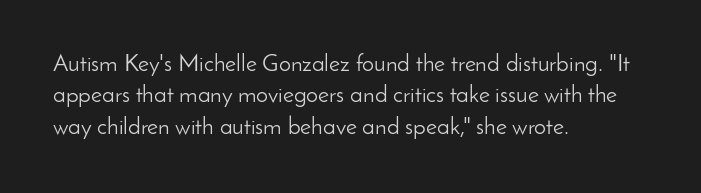
The image shows 24 px text type, upright; set left-aligned, normal line spacing (1.31x), normal letter spacing, not underlined.
